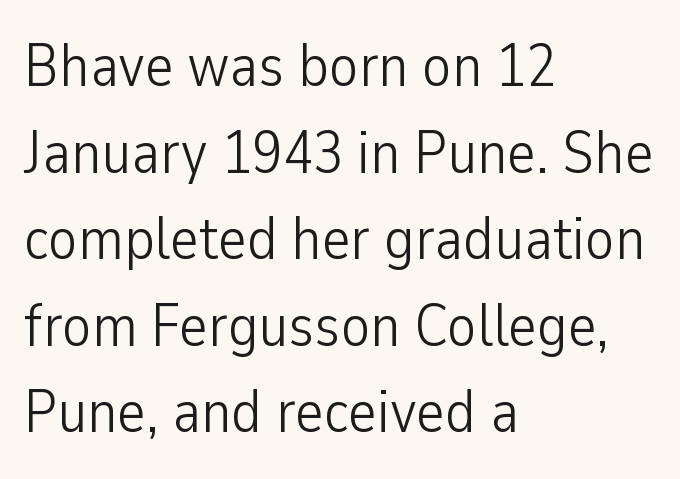
The image shows 61 px light, condensed sans-serif type, upright; set left-aligned, normal line spacing (1.42x), normal letter spacing, not underlined; low stroke contrast and a medium x-height.
